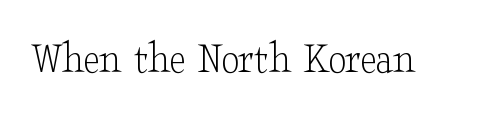
Ascenders rise straight up at ninety degrees. Spacing between characters is what you'd get straight out of the box. Do the characters align in a grid? No, the font is proportional. The rendering shows small feet on the letterforms — a serif design. The specimen omits any rule beneath the text block's lines. Heaviness? Minimal to ordinary, like unemphasized prose.
